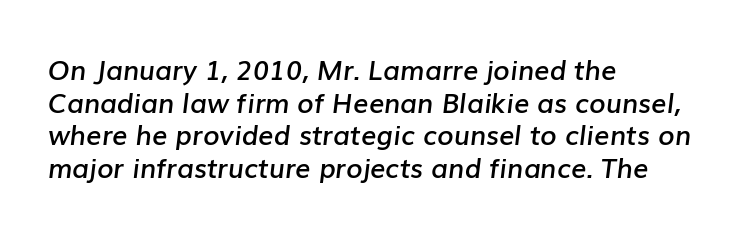
{"italic": "yes", "lean": "right", "slant_degrees": 7, "bold": "semi", "underline": "no", "align": "left", "line_spacing_ratio": 1.21, "letter_spacing": "normal", "letter_spacing_em": 0.0, "glyph_px": 27}
